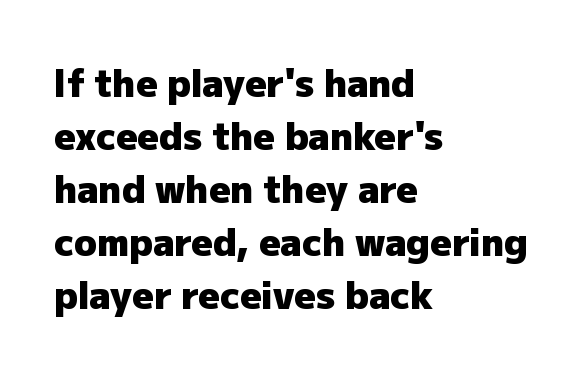
Spacing verdict: proportional, widths tailored to each character. You'd pick this weight for a headline — it's a proper bold. In terms of letterspacing, this is plain default setting. No feet cap the strokes, marking this as sans-serif type. Ordinary non-slanted type is in use.
